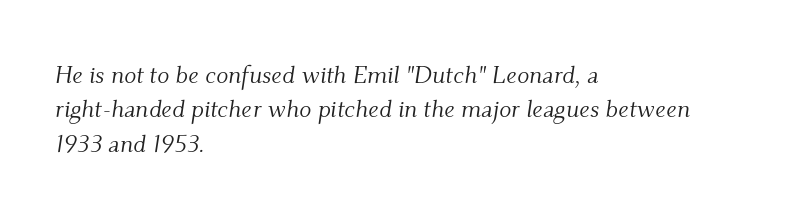
The rendering anchors every line to the left-hand side. Between one letter and the next there's only the usual sliver of space. Tall strokes in this sample are angled rather than plumb. Successive baselines arrive at the customary interval. This reads as an unemphasized weight, regular at the heaviest. Underline: absent.
